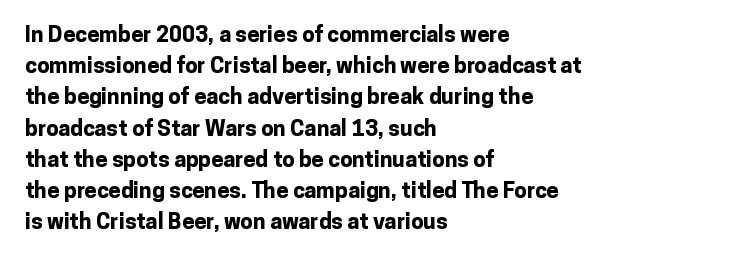
Q: Is the text bold? A: Yes.
Q: Is the text italic (slanted)? A: No, it is upright.
Q: Is the text underlined? A: No.
Q: How is the paragraph aligned? A: Left-aligned.
Q: Is the spacing between letters normal or unusually wide? A: Normal.
Q: Is the spacing between lines tight, normal or loose? A: Normal.
